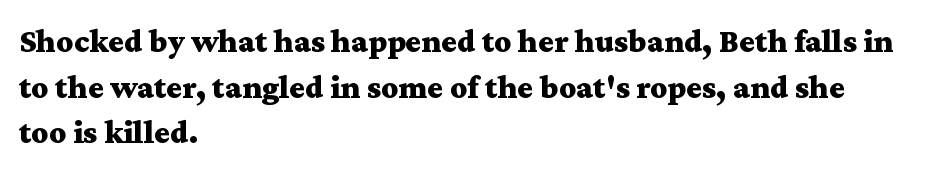
The lettering stays uniformly vertical, giving the passage a roman look. The string is rendered with underlining switched off. Is this a fixed-width face? No — the glyphs have proportional, varying widths. I'd call this a serif setting — the letters wear small feet.
